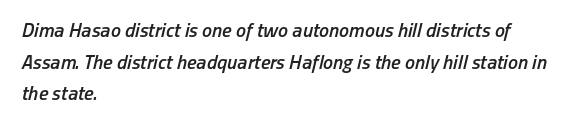
Q: Is the text bold? A: Semi-bold.
Q: Is the text italic (slanted)? A: Yes, it leans right by about 13 degrees.
Q: Is the text underlined? A: No.
Q: How is the paragraph aligned? A: Left-aligned.
Q: Is the spacing between letters normal or unusually wide? A: Normal.
Q: Is the spacing between lines tight, normal or loose? A: Normal.
